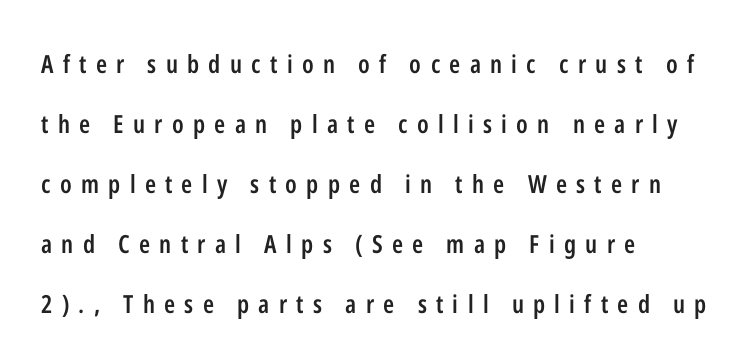
How heavy is the stroke? Medium-heavy — a semibold, shy of bold. Posture: vertical. A great deal of white space separates one row of letters from the next. The paragraph shown leans on its left margin.
